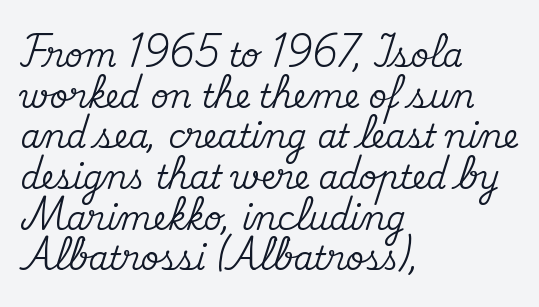
Q: Is the text italic (slanted)? A: Yes.
Q: Is the typeface a serif or a sans-serif typeface? A: Serif.
Q: Is the text underlined? A: No.
Q: How is the paragraph aligned? A: Left-aligned.
Q: Is the spacing between letters normal or unusually wide? A: Normal.
Q: Is the spacing between lines tight, normal or loose? A: Normal.
Q: Width (condensed, normal, or wide)? A: Normal.
Q: Stroke contrast? A: Medium.
Q: x-height? A: Small.
Q: Monospaced? A: No.
